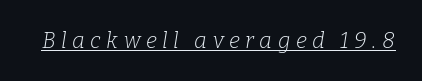
Check the space under the baseline: a stroke is drawn there. The rendering applies a slant to the glyphs. The font sits on the lighter half of the weight spectrum, regular included. Honestly, the letter spacing is so wide it's the main thing you notice.
